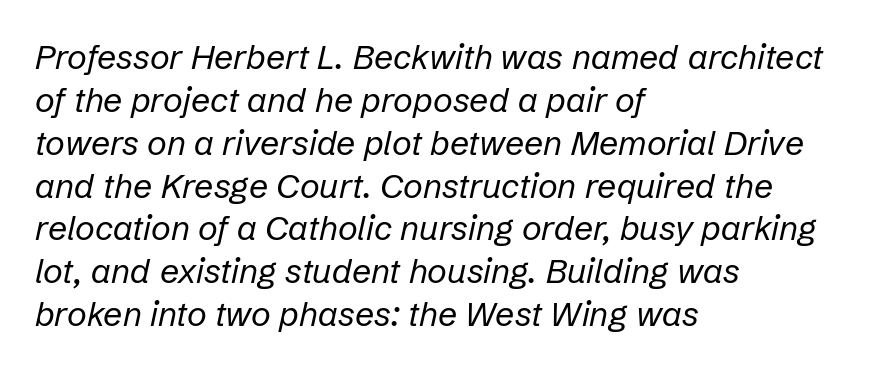
Q: Is the text bold? A: No.
Q: Is the text italic (slanted)? A: Yes, it leans right by about 12 degrees.
Q: Is the text underlined? A: No.
Q: How is the paragraph aligned? A: Left-aligned.
Q: Is the spacing between letters normal or unusually wide? A: Normal.
Q: Is the spacing between lines tight, normal or loose? A: Normal.
Q: Width (condensed, normal, or wide)? A: Normal.
Q: Stroke contrast? A: Low.
Q: x-height? A: Medium.
Q: Monospaced? A: No.
